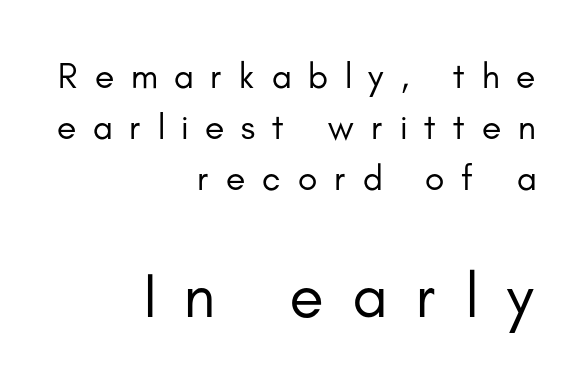
{"serif": "no", "italic": "no", "bold": "no", "weight": "regular", "width": "normal", "stroke_contrast": "low", "x_height": "small", "monospaced": "no", "underline": "no", "align": "right", "line_spacing": "normal", "line_spacing_ratio": 1.42, "letter_spacing": "wide", "letter_spacing_em": 0.46, "larger_block": "second", "size_ratio": 1.75, "glyph_px": 63}
